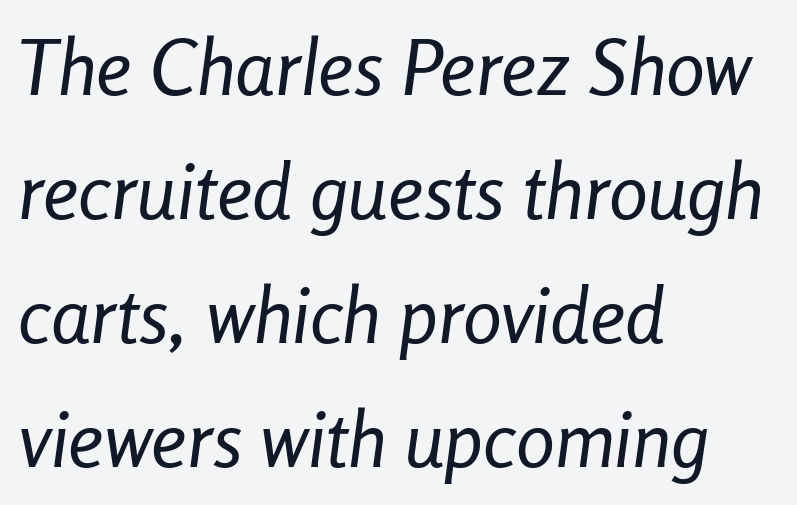
Standard letterfit; no display-style spreading of the glyphs. Visually the block forms a straight wall on the left and a jagged coastline on the right. The area under the type is left untouched. Looks like regular typesetting: each glyph gets only the width it needs. Stems here are at most as thick as an everyday book face.
